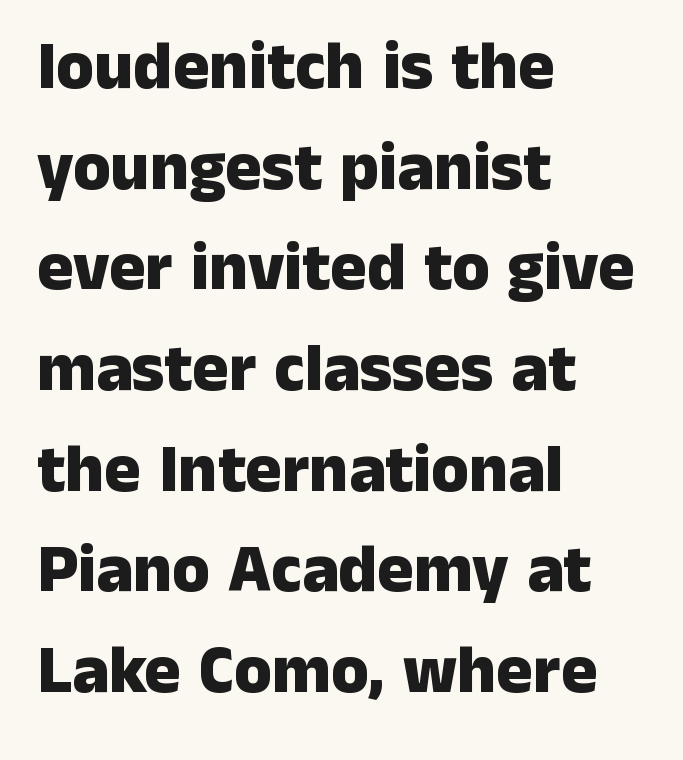
Q: Is the text bold? A: Yes.
Q: Is the text italic (slanted)? A: No, it is upright.
Q: Is the typeface a serif or a sans-serif typeface? A: Sans-serif.
Q: Is the text underlined? A: No.
Q: How is the paragraph aligned? A: Left-aligned.
Q: Is the spacing between letters normal or unusually wide? A: Normal.
Q: Is the spacing between lines tight, normal or loose? A: Normal.
Q: Width (condensed, normal, or wide)? A: Normal.
Q: Stroke contrast? A: Low.
Q: x-height? A: Medium.
Q: Monospaced? A: No.
